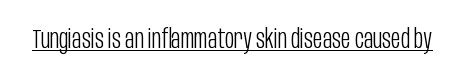
The image shows 26 px text type, upright; set normal letter spacing, underlined.
